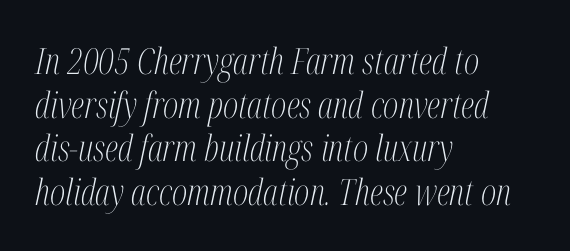
Stroke thickness stays within the range of a standard reading face or lighter. How are the letters spaced? Ordinarily, with no added tracking. You can tell from the footed stems that serif type was used. Horizontally, the lines are justified to the leading edge only.
